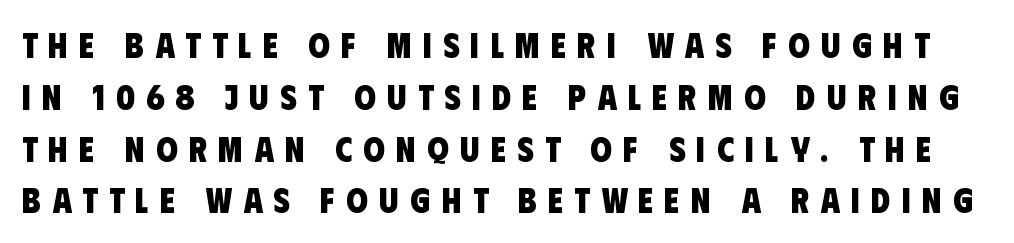
{"serif": "no", "bold": "yes", "weight": "heavy", "width": "condensed", "stroke_contrast": "low", "x_height": "large", "monospaced": "no", "underline": "no", "line_spacing": "normal", "line_spacing_ratio": 1.48, "letter_spacing": "wide", "letter_spacing_em": 0.32, "glyph_px": 35}
